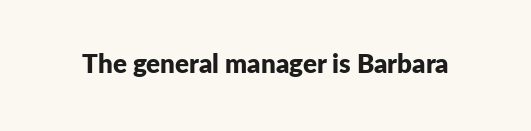
Only glyphs here, with clear space below each row. Rendered with straight, roman letterforms. The glyphs have the mass of a bold cut. Observe the ordinary spacing: letters are neighbours, not strangers.
